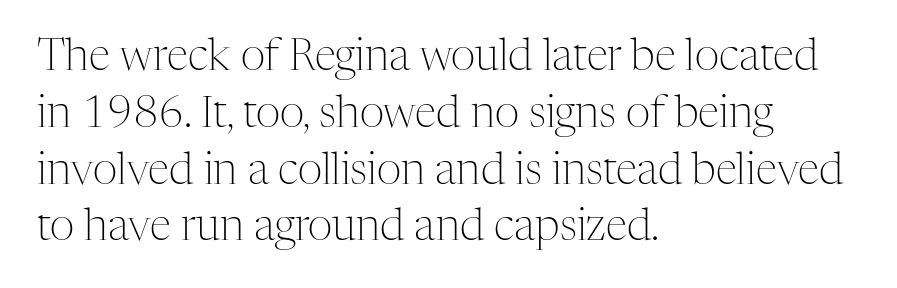
Looks like regular typesetting: each glyph gets only the width it needs. There is no visible air inserted between adjacent glyphs. In terms of leading, this rendering sits right in the middle. In terms of posture, this sample is upright. The ragged edge is on the right, which tells us the setting is flush left.
